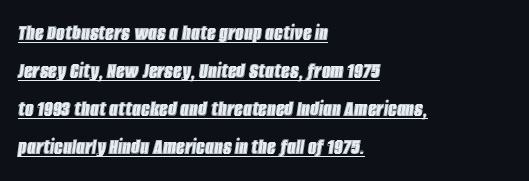
The image shows 24 px text type, italic (leaning right); set left-aligned, normal line spacing (1.59x), normal letter spacing, underlined.
